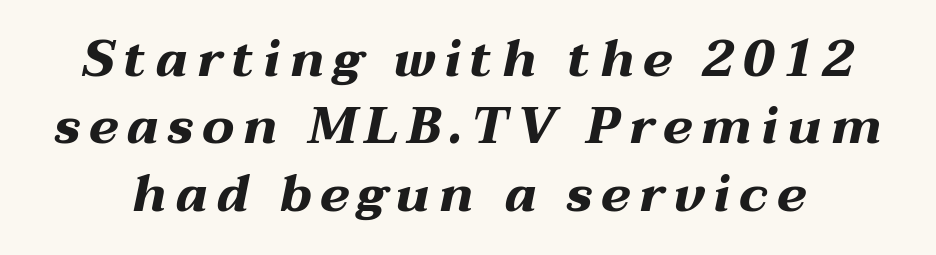
{"italic": "yes", "lean": "right", "slant_degrees": 12, "bold": "yes", "weight": "bold", "width": "wide", "stroke_contrast": "medium", "x_height": "medium", "monospaced": "no", "underline": "no", "line_spacing": "normal", "line_spacing_ratio": 1.32, "glyph_px": 51}
